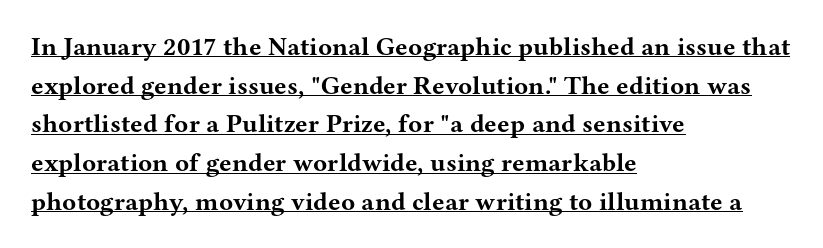
{"italic": "no", "bold": "yes", "underline": "yes", "align": "left", "line_spacing": "normal", "line_spacing_ratio": 1.49, "letter_spacing": "normal", "letter_spacing_em": 0.0, "glyph_px": 26}
